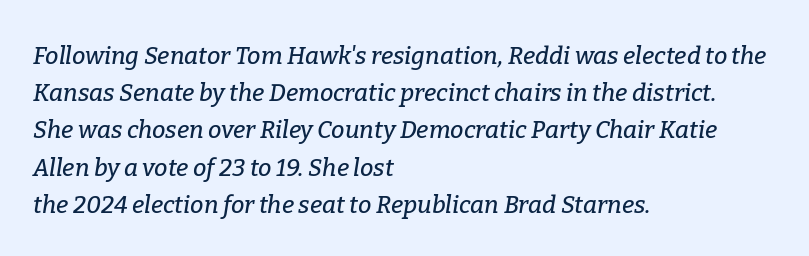
The image shows 24 px text type, italic (leaning right); set left-aligned, normal line spacing (1.55x), normal letter spacing, not underlined.
